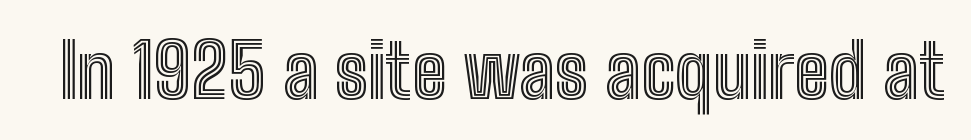
Descenders are the only things crossing below the line. The specimen reads as upright at a glance. Default kerning and tracking; the words read as compact shapes. Each letter keeps its own natural width here, so spacing adapts to shape.
